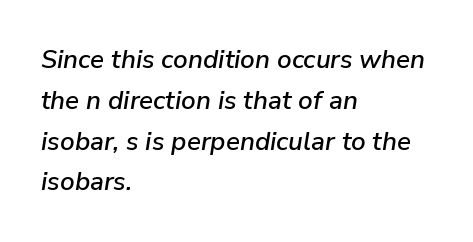
{"italic": "yes", "lean": "right", "slant_degrees": 9, "underline": "no", "align": "left", "line_spacing": "normal", "line_spacing_ratio": 1.57, "letter_spacing": "normal", "letter_spacing_em": 0.0, "glyph_px": 26}
